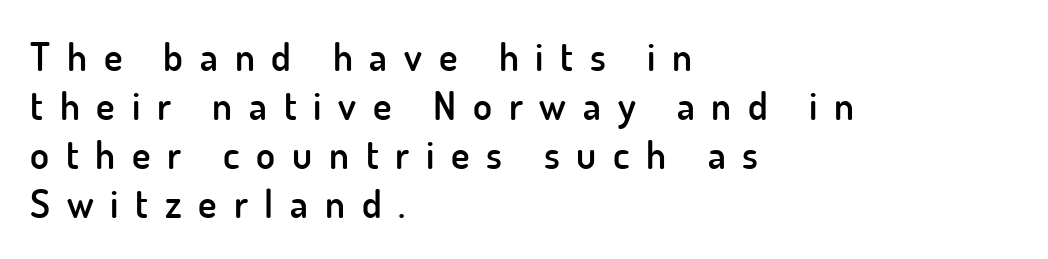
{"serif": "no", "italic": "no", "bold": "semi", "weight": "semibold", "width": "normal", "stroke_contrast": "low", "x_height": "small", "monospaced": "no", "underline": "no", "align": "left", "line_spacing": "normal", "line_spacing_ratio": 1.26, "letter_spacing": "wide", "letter_spacing_em": 0.43, "glyph_px": 39}
